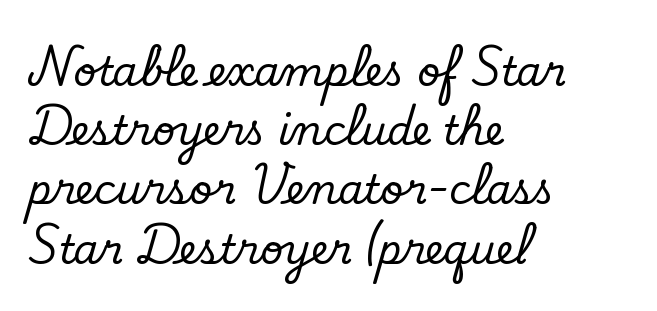
The zone under the glyphs is completely vacant. Does extra space separate the letters? No, they use regular spacing. The space between consecutive lines is moderate. Notice how the passage keeps a crisp vertical edge on the left only. Font category for this specimen: serif.
